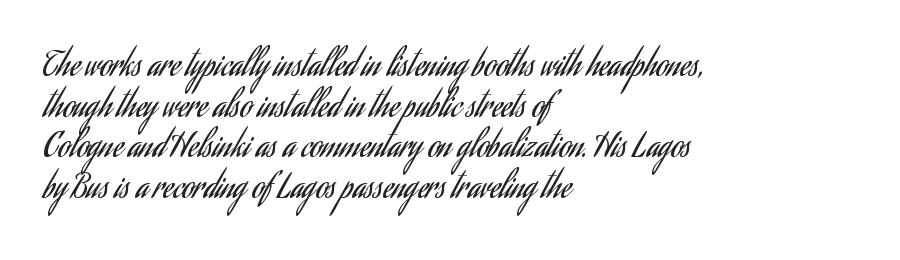
{"serif": "no", "bold": "no", "weight": "regular", "width": "condensed", "stroke_contrast": "low", "x_height": "small", "monospaced": "no", "underline": "no", "align": "left", "line_spacing_ratio": 1.23, "letter_spacing": "normal", "letter_spacing_em": 0.0, "glyph_px": 33}
